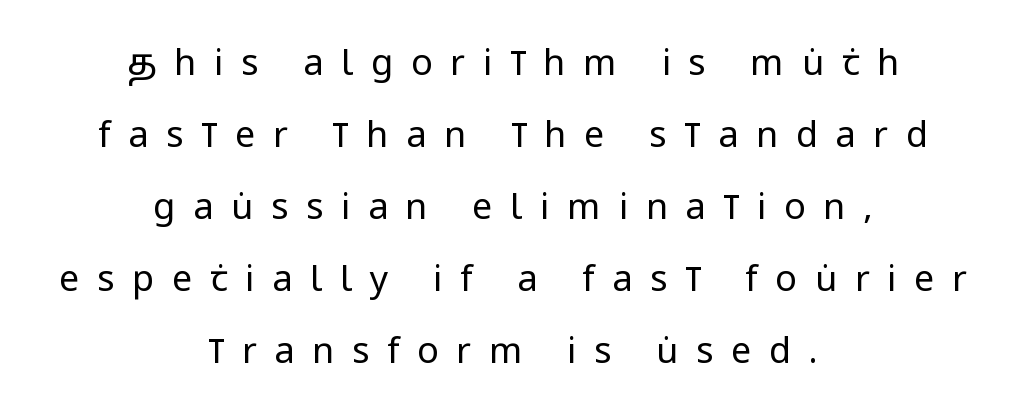
Q: Is the text bold? A: No.
Q: Is the text italic (slanted)? A: No, it is upright.
Q: Is the typeface a serif or a sans-serif typeface? A: Sans-serif.
Q: Is the text underlined? A: No.
Q: How is the paragraph aligned? A: Centered.
Q: Is the spacing between letters normal or unusually wide? A: Unusually wide.
Q: Is the spacing between lines tight, normal or loose? A: Loose.
Q: Width (condensed, normal, or wide)? A: Condensed.
Q: Stroke contrast? A: Low.
Q: x-height? A: Large.
Q: Monospaced? A: No.
